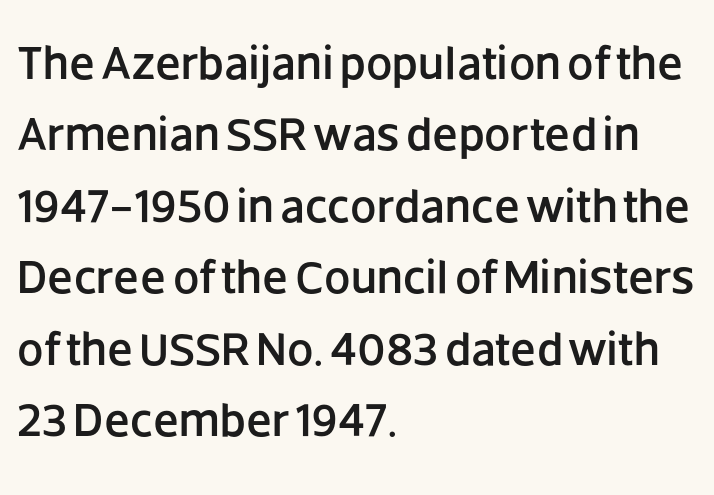
Q: Is the text italic (slanted)? A: No, it is upright.
Q: Is the typeface a serif or a sans-serif typeface? A: Sans-serif.
Q: Is the text underlined? A: No.
Q: How is the paragraph aligned? A: Left-aligned.
Q: Is the spacing between letters normal or unusually wide? A: Normal.
Q: Is the spacing between lines tight, normal or loose? A: Normal.
Q: Width (condensed, normal, or wide)? A: Normal.
Q: Stroke contrast? A: Low.
Q: x-height? A: Large.
Q: Monospaced? A: No.
